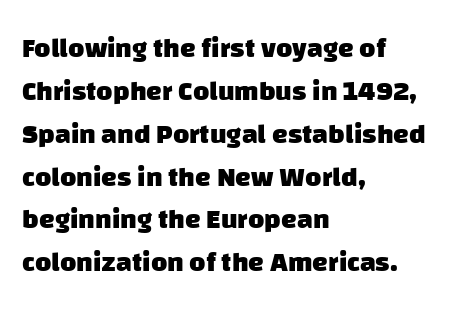
{"serif": "no", "bold": "yes", "weight": "heavy", "width": "normal", "stroke_contrast": "low", "x_height": "large", "monospaced": "no", "underline": "no", "align": "left", "line_spacing": "normal", "line_spacing_ratio": 1.53, "letter_spacing": "normal", "letter_spacing_em": 0.0, "glyph_px": 28}
